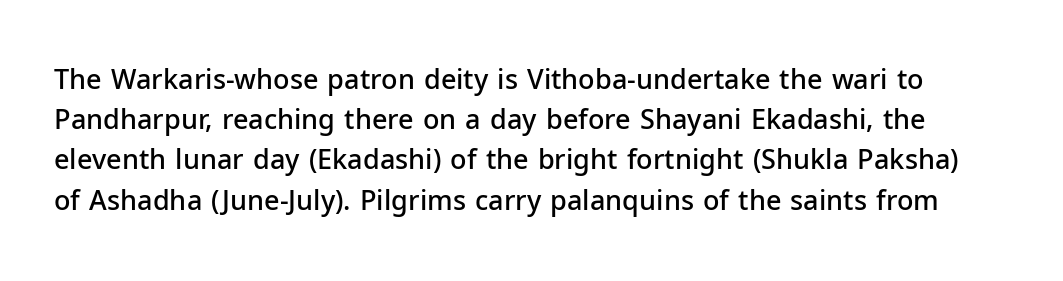
Q: Is the text bold? A: Semi-bold.
Q: Is the text italic (slanted)? A: No, it is upright.
Q: Is the text underlined? A: No.
Q: Is the spacing between letters normal or unusually wide? A: Normal.
Q: Is the spacing between lines tight, normal or loose? A: Normal.
